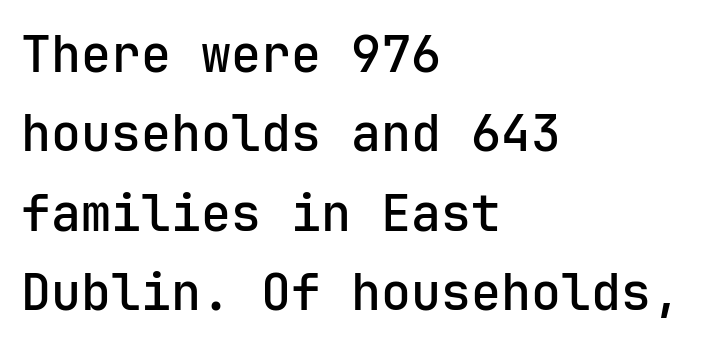
Q: Is the text italic (slanted)? A: No, it is upright.
Q: Is the typeface a serif or a sans-serif typeface? A: Sans-serif.
Q: Is the text underlined? A: No.
Q: How is the paragraph aligned? A: Left-aligned.
Q: Is the spacing between letters normal or unusually wide? A: Normal.
Q: Is the spacing between lines tight, normal or loose? A: Normal.
Q: Width (condensed, normal, or wide)? A: Normal.
Q: Stroke contrast? A: Low.
Q: x-height? A: Medium.
Q: Monospaced? A: Yes.
